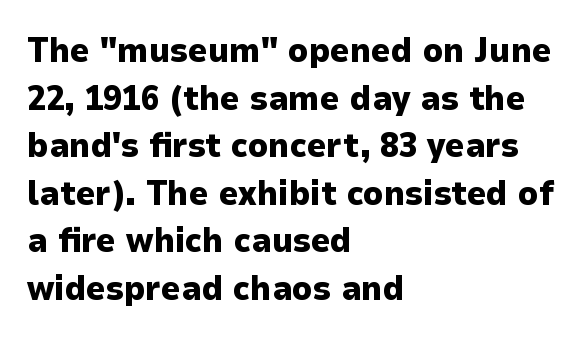
Q: Is the text bold? A: Yes.
Q: Is the text italic (slanted)? A: No, it is upright.
Q: Is the typeface a serif or a sans-serif typeface? A: Sans-serif.
Q: Is the text underlined? A: No.
Q: How is the paragraph aligned? A: Left-aligned.
Q: Is the spacing between letters normal or unusually wide? A: Normal.
Q: Is the spacing between lines tight, normal or loose? A: Normal.
Q: Width (condensed, normal, or wide)? A: Normal.
Q: Stroke contrast? A: Low.
Q: x-height? A: Medium.
Q: Monospaced? A: No.
